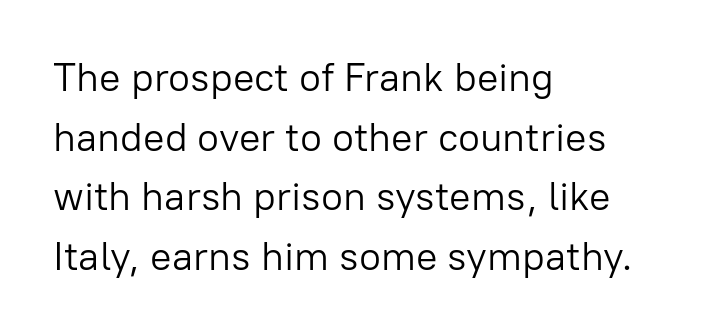
Character widths vary here, with narrow letters taking less room than wide ones. The weight tops out at a normal text grade. The type sits square on the baseline with zero lean. Each word holds together tightly as a unit, with standard inter-letter gaps.
